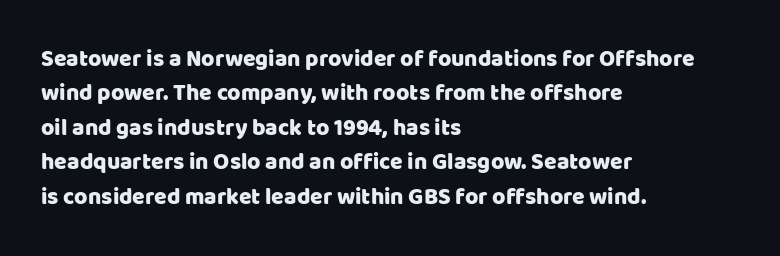
{"italic": "no", "underline": "no", "align": "left", "line_spacing": "normal", "line_spacing_ratio": 1.5, "letter_spacing": "normal", "letter_spacing_em": 0.0, "glyph_px": 23}
